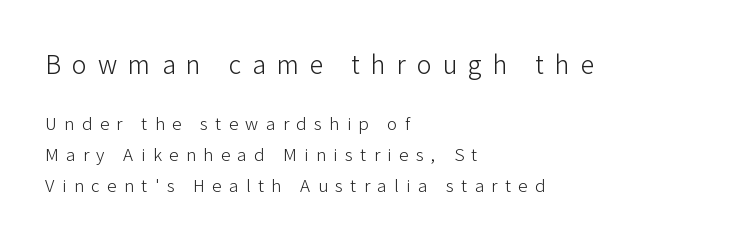
{"italic": "no", "bold": "no", "underline": "no", "align": "left", "line_spacing_ratio": 1.81, "letter_spacing": "wide", "letter_spacing_em": 0.44, "larger_block": "first", "size_ratio": 1.47, "glyph_px": 25}
